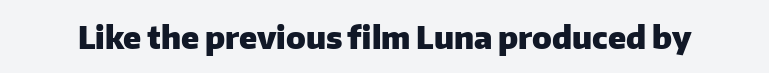
Q: Is the text bold? A: Yes.
Q: Is the text italic (slanted)? A: No, it is upright.
Q: Is the typeface a serif or a sans-serif typeface? A: Sans-serif.
Q: Is the text underlined? A: No.
Q: Is the spacing between letters normal or unusually wide? A: Normal.
Q: Width (condensed, normal, or wide)? A: Normal.
Q: Stroke contrast? A: Low.
Q: x-height? A: Medium.
Q: Monospaced? A: No.
